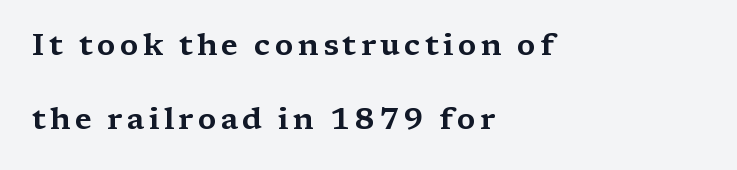
The image shows 30 px wide serif type, upright; set left-aligned, loose line spacing (2.47x), not underlined; medium stroke contrast and a medium x-height.
